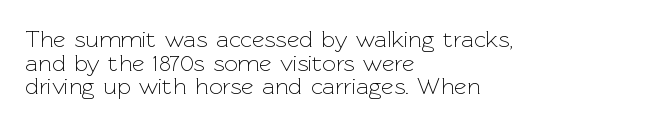
The image shows 24 px text type, upright; set left-aligned, tight line spacing (0.98x), normal letter spacing, not underlined.
